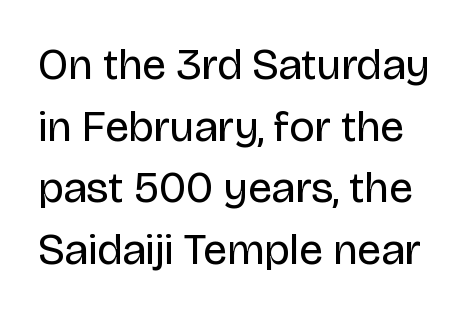
The face used here is proportionally spaced, like ordinary book or web type. The type family on display is of the sans-serif kind. Letters have the restrained weight of plain body copy at most. Underlining? Definitely not there. Inter-character spacing is left at the font's built-in metrics.
